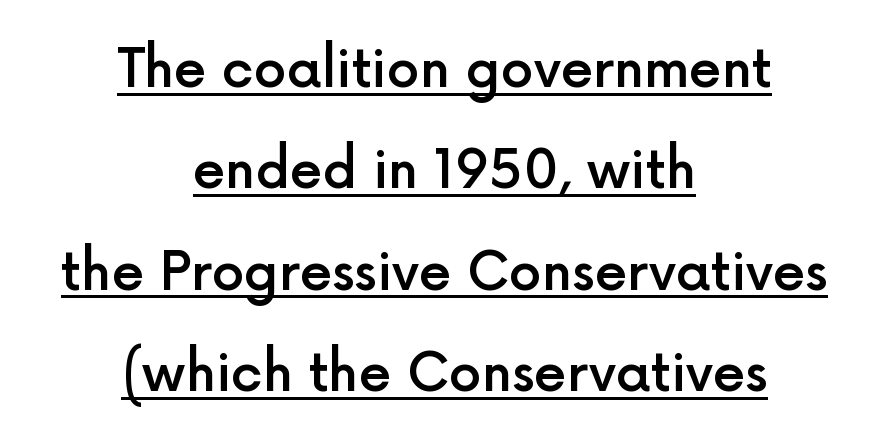
The image shows 52 px semibold sans-serif type, upright; set centered, loose line spacing (1.95x), normal letter spacing, underlined; a medium x-height.
